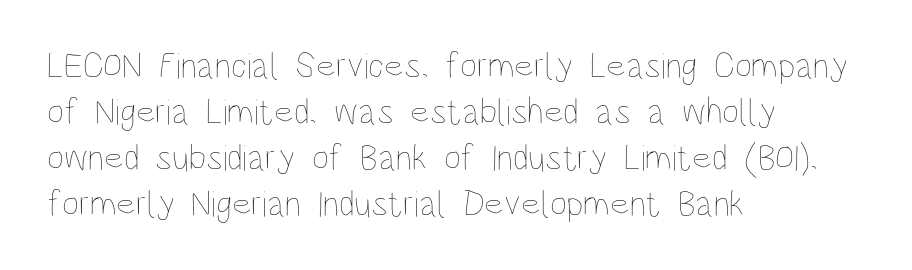
The image shows 37 px thin, condensed type, upright; set left-aligned, line spacing 1.24x, normal letter spacing, not underlined; low stroke contrast and a large x-height.
